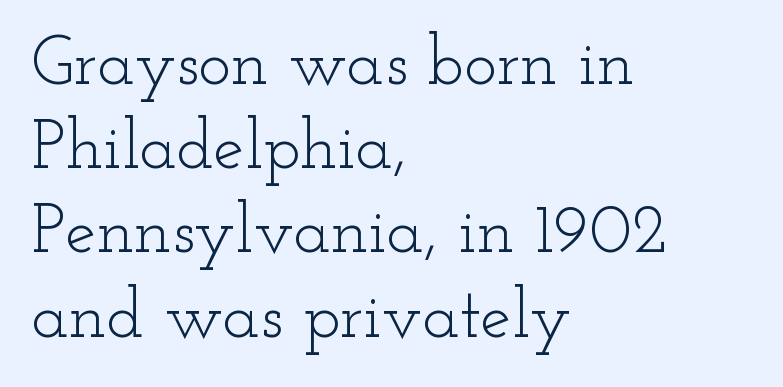
Q: Is the text bold? A: No.
Q: Is the text italic (slanted)? A: No, it is upright.
Q: Is the typeface a serif or a sans-serif typeface? A: Serif.
Q: Is the text underlined? A: No.
Q: How is the paragraph aligned? A: Left-aligned.
Q: Is the spacing between letters normal or unusually wide? A: Normal.
Q: Width (condensed, normal, or wide)? A: Wide.
Q: Stroke contrast? A: Low.
Q: x-height? A: Small.
Q: Monospaced? A: No.
